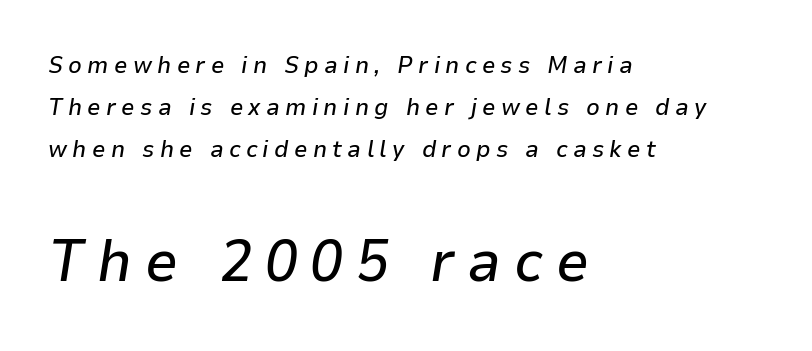
Q: Is the text italic (slanted)? A: Yes, it leans right by about 9 degrees.
Q: Is the text underlined? A: No.
Q: How is the paragraph aligned? A: Left-aligned.
Q: Is the spacing between letters normal or unusually wide? A: Unusually wide.
Q: Which block of text is set in a larger size, the first (top) or the second (bottom)? A: The second (bottom) one.
Q: Width (condensed, normal, or wide)? A: Normal.
Q: Stroke contrast? A: Low.
Q: x-height? A: Medium.
Q: Monospaced? A: No.
